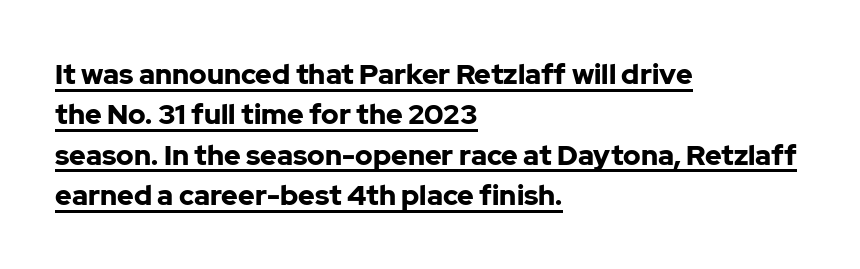
The image shows 28 px bold sans-serif type, upright; set left-aligned, normal line spacing (1.44x), normal letter spacing, underlined; low stroke contrast and a medium x-height.
